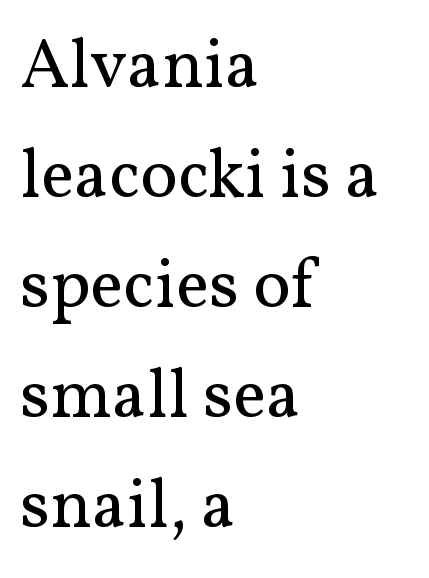
{"serif": "yes", "italic": "no", "bold": "no", "weight": "regular", "width": "normal", "stroke_contrast": "medium", "x_height": "medium", "monospaced": "no", "underline": "no", "align": "left", "line_spacing": "normal", "line_spacing_ratio": 1.57, "letter_spacing": "normal", "letter_spacing_em": 0.0, "glyph_px": 70}
